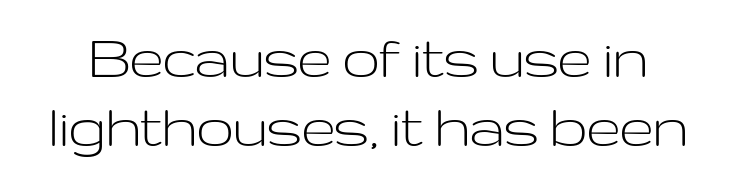
Whoever set this chose condensed vertical rhythm over breathing room. The cut favours lightness, reaching ordinary text weight at its darkest. Serif or sans? Sans — the stroke terminals are bare. Between one letter and the next there's only the usual sliver of space.
